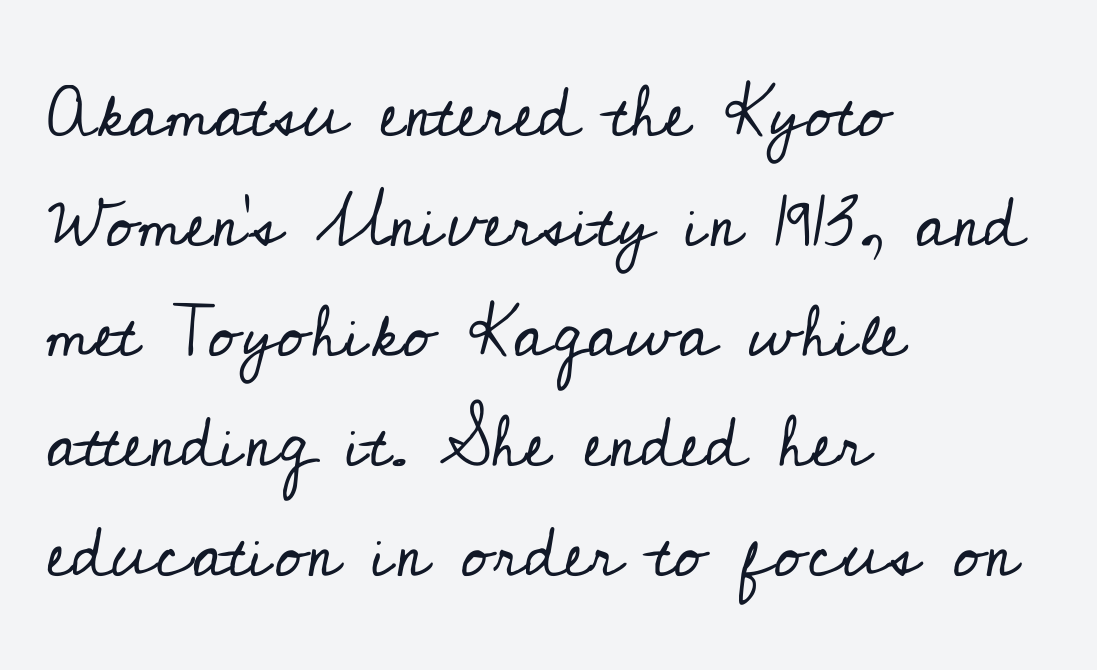
The image shows 71 px regular-weight serif type; set left-aligned, normal line spacing (1.55x), normal letter spacing, not underlined; low stroke contrast and a small x-height.
